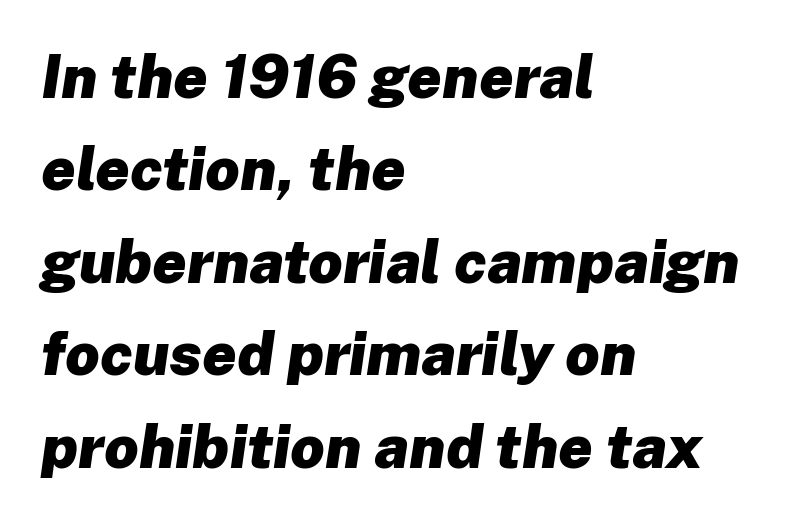
Q: Is the text bold? A: Yes.
Q: Is the text italic (slanted)? A: Yes, it leans right by about 8 degrees.
Q: Is the text underlined? A: No.
Q: How is the paragraph aligned? A: Left-aligned.
Q: Is the spacing between letters normal or unusually wide? A: Normal.
Q: Is the spacing between lines tight, normal or loose? A: Normal.
Q: Width (condensed, normal, or wide)? A: Normal.
Q: Stroke contrast? A: Low.
Q: x-height? A: Medium.
Q: Monospaced? A: No.
